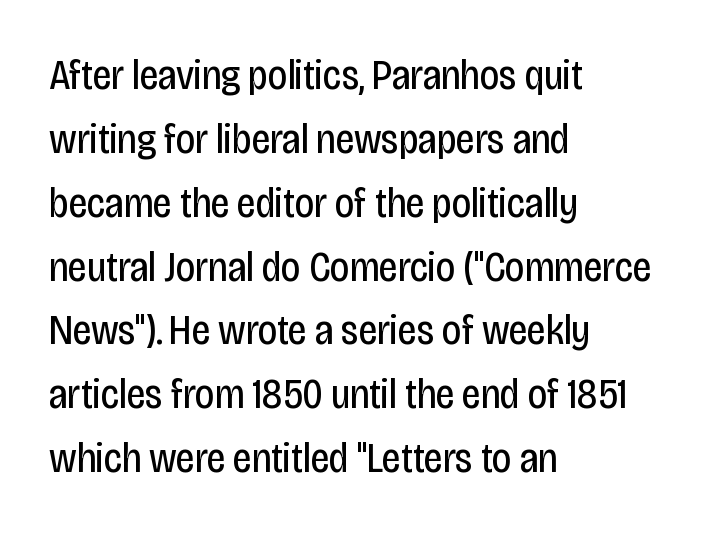
The image shows 42 px regular-weight, condensed sans-serif type, upright; set left-aligned, normal line spacing (1.52x), normal letter spacing, not underlined; low stroke contrast and a large x-height.
